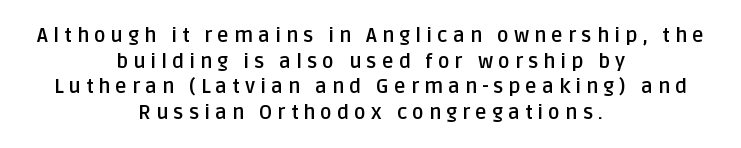
Q: Is the text bold? A: Yes.
Q: Is the text italic (slanted)? A: No, it is upright.
Q: Is the text underlined? A: No.
Q: How is the paragraph aligned? A: Centered.
Q: Is the spacing between letters normal or unusually wide? A: Unusually wide.
Q: Is the spacing between lines tight, normal or loose? A: Normal.
